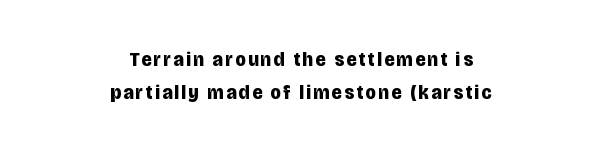
Q: Is the text bold? A: Yes.
Q: Is the text italic (slanted)? A: No, it is upright.
Q: Is the text underlined? A: No.
Q: How is the paragraph aligned? A: Centered.
Q: Is the spacing between lines tight, normal or loose? A: Normal.
